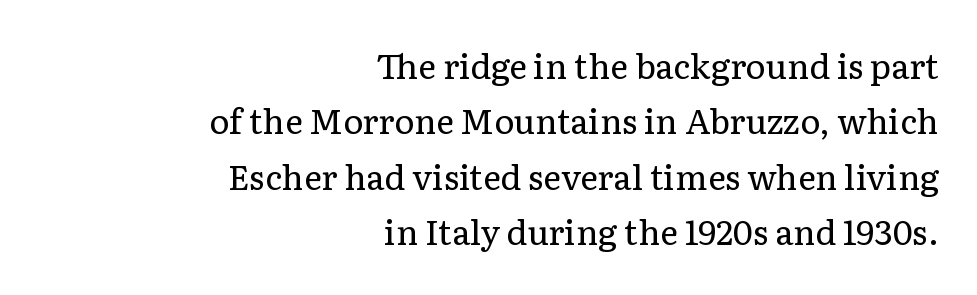
{"serif": "yes", "italic": "no", "bold": "no", "weight": "regular", "width": "normal", "stroke_contrast": "low", "x_height": "medium", "monospaced": "no", "underline": "no", "align": "right", "line_spacing": "normal", "line_spacing_ratio": 1.63, "letter_spacing": "normal", "letter_spacing_em": 0.0, "glyph_px": 34}
